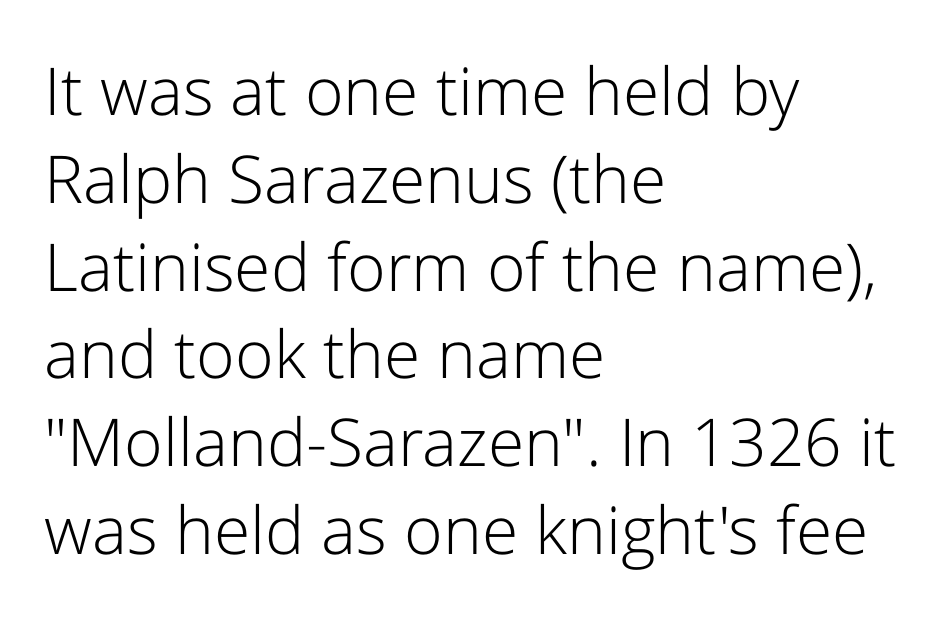
{"serif": "no", "italic": "no", "bold": "no", "weight": "light", "width": "normal", "stroke_contrast": "low", "x_height": "medium", "monospaced": "no", "underline": "no", "align": "left", "line_spacing": "normal", "line_spacing_ratio": 1.33, "letter_spacing": "normal", "letter_spacing_em": 0.0, "glyph_px": 66}
